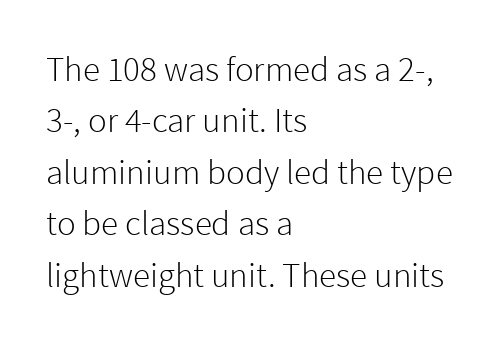
Q: Is the text bold? A: No.
Q: Is the text italic (slanted)? A: No, it is upright.
Q: Is the typeface a serif or a sans-serif typeface? A: Sans-serif.
Q: Is the text underlined? A: No.
Q: How is the paragraph aligned? A: Left-aligned.
Q: Is the spacing between letters normal or unusually wide? A: Normal.
Q: Is the spacing between lines tight, normal or loose? A: Normal.
Q: Width (condensed, normal, or wide)? A: Normal.
Q: x-height? A: Medium.
Q: Monospaced? A: No.
